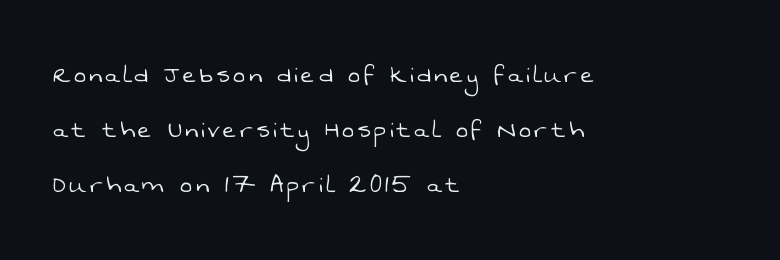
Classification — sans serif. The letters look calm and open, with moderate or lighter stems. Just letters on the line, the space beneath them empty. Think of a printed novel: that variable character pitch is what you see here. One-word summary of the alignment: left.
